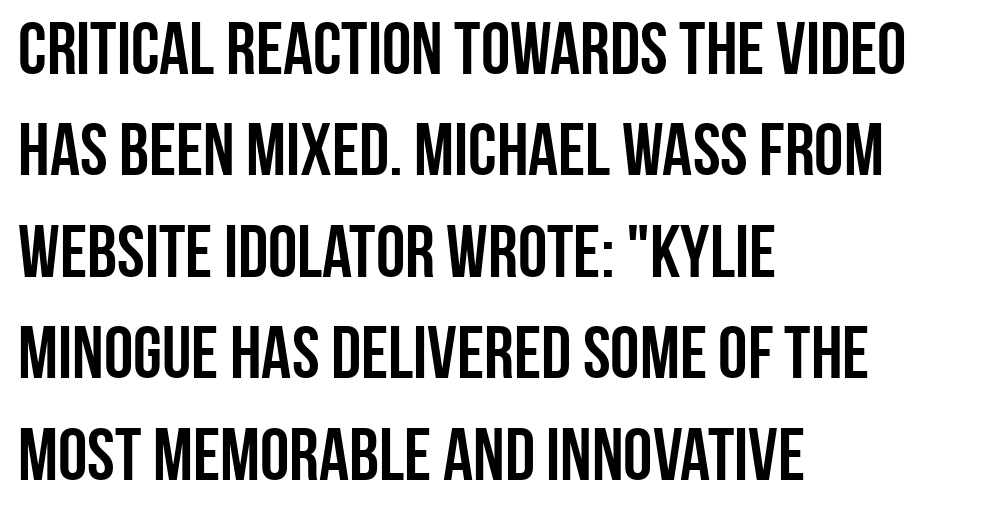
Q: Is the text bold? A: Yes.
Q: Is the text italic (slanted)? A: No, it is upright.
Q: Is the typeface a serif or a sans-serif typeface? A: Sans-serif.
Q: Is the text underlined? A: No.
Q: How is the paragraph aligned? A: Left-aligned.
Q: Is the spacing between letters normal or unusually wide? A: Normal.
Q: Is the spacing between lines tight, normal or loose? A: Normal.
Q: Width (condensed, normal, or wide)? A: Condensed.
Q: Stroke contrast? A: Low.
Q: x-height? A: Large.
Q: Monospaced? A: No.
